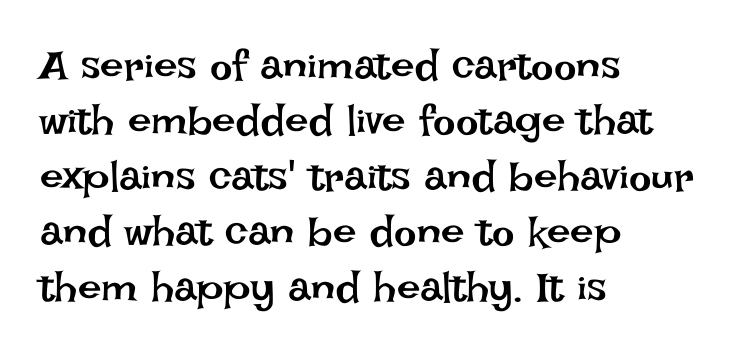
Is this a fixed-width face? No — the glyphs have proportional, varying widths. The horizontal fit of the characters is conventional and even. Stroke thickness stays within the range of a standard reading face or lighter. This is the regular roman posture of the typeface. The paragraph has a hard left edge and a soft right edge.
